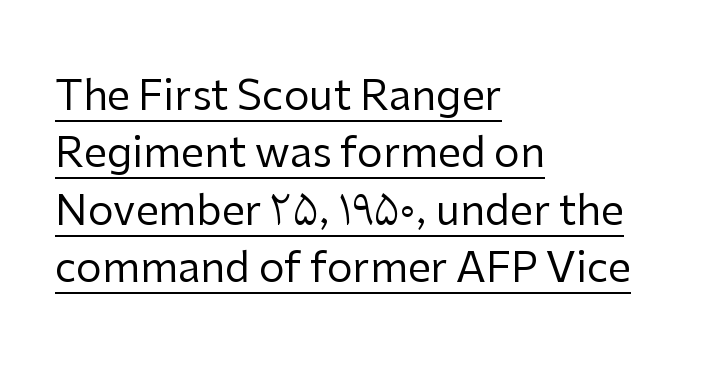
{"serif": "no", "italic": "no", "bold": "no", "weight": "regular", "width": "normal", "stroke_contrast": "low", "x_height": "medium", "monospaced": "no", "underline": "yes", "align": "left", "line_spacing": "normal", "line_spacing_ratio": 1.4, "letter_spacing": "normal", "letter_spacing_em": 0.0, "glyph_px": 41}
